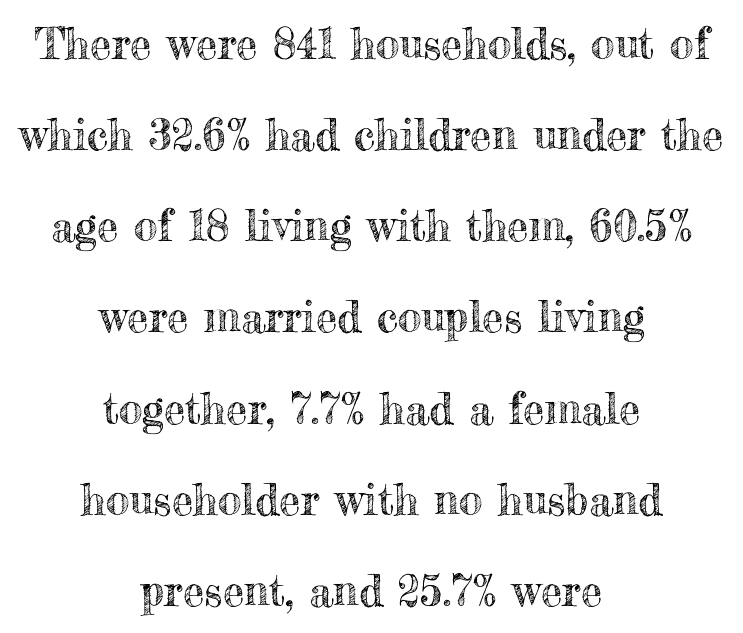
The letters advance in unequal steps, a hallmark of proportional type. Leftover space on each line is divided equally before and after the words. Here the glyphs are tracked normally, forming tight word shapes. Anything drawn beneath the words? Only blank space.
